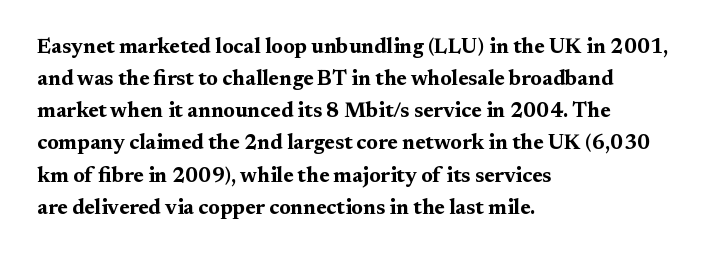
The image shows 21 px bold type, upright; set left-aligned, normal line spacing (1.53x), normal letter spacing, not underlined.
